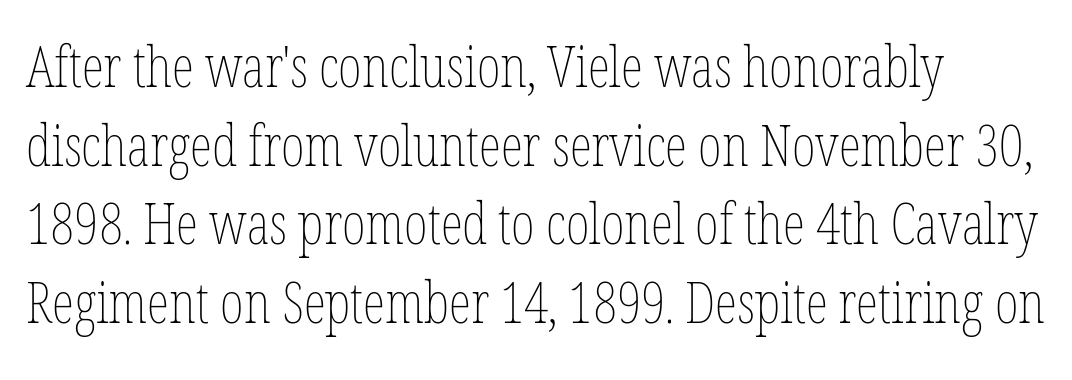
The image shows 57 px thin, condensed type, upright; set normal line spacing (1.38x), normal letter spacing, not underlined; low stroke contrast and a medium x-height.
